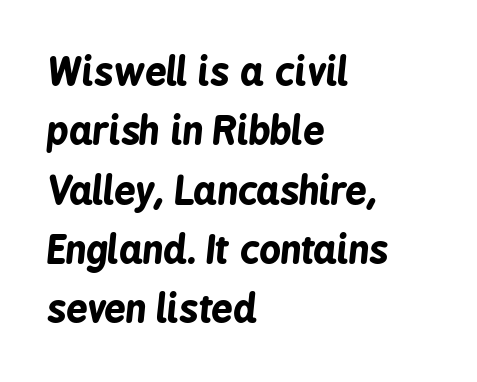
Every row of glyphs begins at an identical x-position on the left. The rows are spaced the way most documents space them. Characters are canted at an angle relative to the baseline's perpendicular. Glyph-to-glyph distance matches everyday printed text. Do the characters align in a grid? No, the font is proportional.
